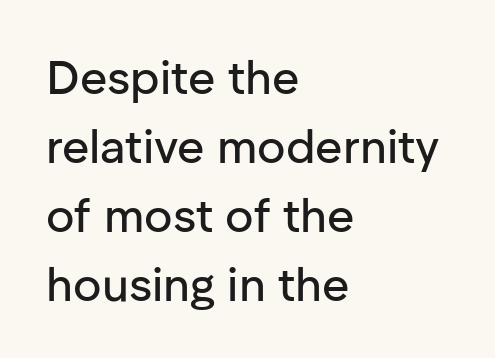
Q: Is the text italic (slanted)? A: No, it is upright.
Q: Is the typeface a serif or a sans-serif typeface? A: Sans-serif.
Q: Is the text underlined? A: No.
Q: How is the paragraph aligned? A: Left-aligned.
Q: Is the spacing between letters normal or unusually wide? A: Normal.
Q: Is the spacing between lines tight, normal or loose? A: Normal.
Q: Width (condensed, normal, or wide)? A: Normal.
Q: Stroke contrast? A: Low.
Q: x-height? A: Medium.
Q: Monospaced? A: No.
